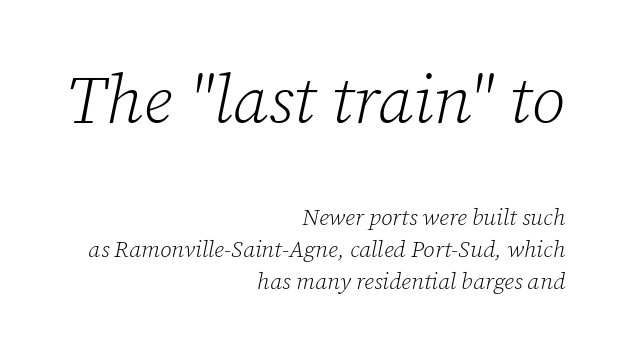
Q: Is the text bold? A: No.
Q: Is the text italic (slanted)? A: Yes, it leans right by about 12 degrees.
Q: Is the typeface a serif or a sans-serif typeface? A: Serif.
Q: Is the text underlined? A: No.
Q: How is the paragraph aligned? A: Right-aligned.
Q: Is the spacing between letters normal or unusually wide? A: Normal.
Q: Is the spacing between lines tight, normal or loose? A: Normal.
Q: Which block of text is set in a larger size, the first (top) or the second (bottom)? A: The first (top) one.
Q: Width (condensed, normal, or wide)? A: Normal.
Q: Stroke contrast? A: Low.
Q: x-height? A: Medium.
Q: Monospaced? A: No.
